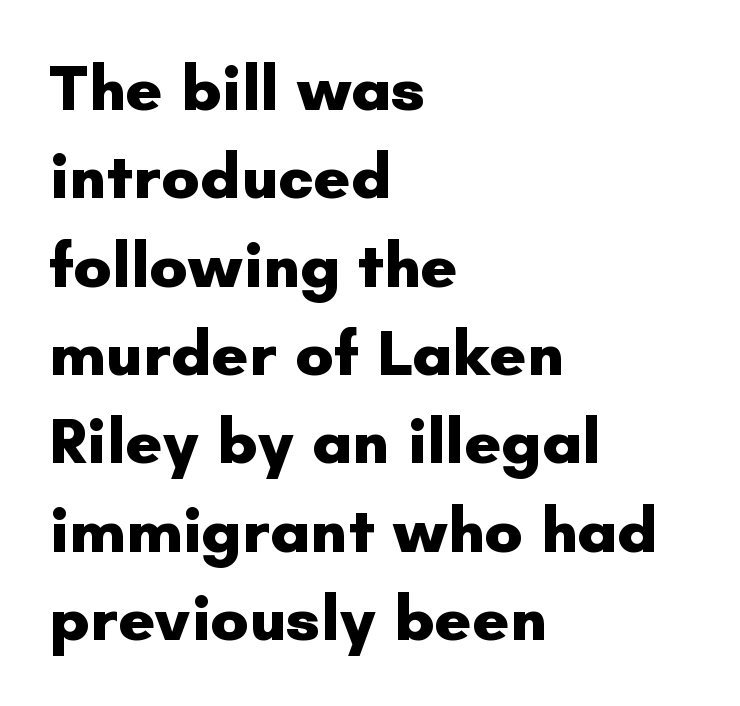
Q: Is the text bold? A: Yes.
Q: Is the text italic (slanted)? A: No, it is upright.
Q: Is the typeface a serif or a sans-serif typeface? A: Sans-serif.
Q: Is the text underlined? A: No.
Q: How is the paragraph aligned? A: Left-aligned.
Q: Is the spacing between letters normal or unusually wide? A: Normal.
Q: Is the spacing between lines tight, normal or loose? A: Normal.
Q: Width (condensed, normal, or wide)? A: Normal.
Q: Stroke contrast? A: Low.
Q: x-height? A: Small.
Q: Monospaced? A: No.
